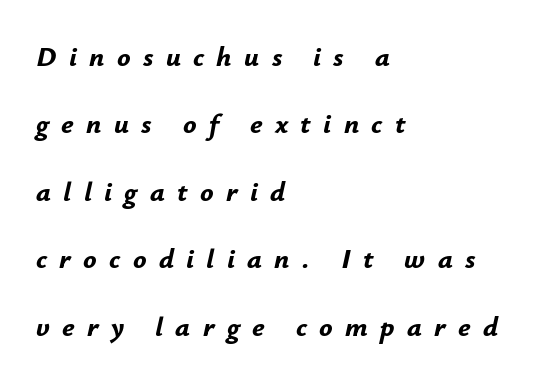
{"italic": "yes", "lean": "right", "slant_degrees": 12, "bold": "yes", "weight": "bold", "width": "normal", "stroke_contrast": "low", "x_height": "small", "monospaced": "no", "underline": "no", "align": "left", "line_spacing": "loose", "line_spacing_ratio": 2.41, "letter_spacing": "wide", "letter_spacing_em": 0.44, "glyph_px": 28}
